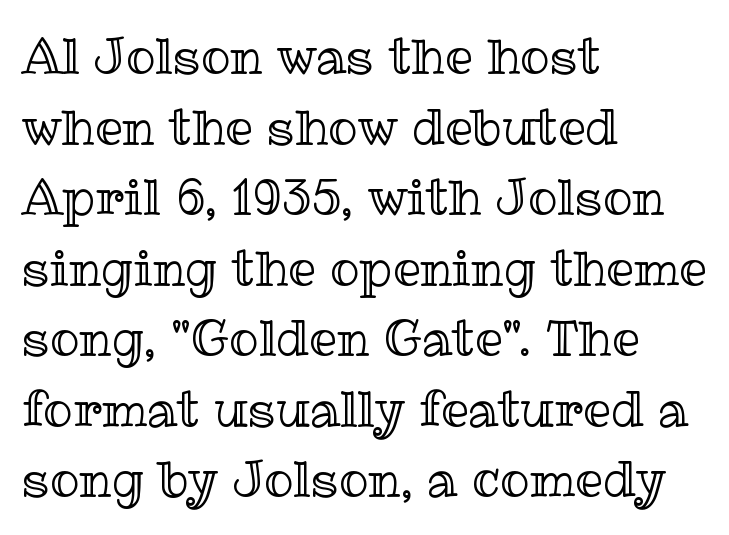
The image shows 49 px text type, upright; set left-aligned, normal line spacing (1.44x), normal letter spacing, not underlined; a medium x-height.
